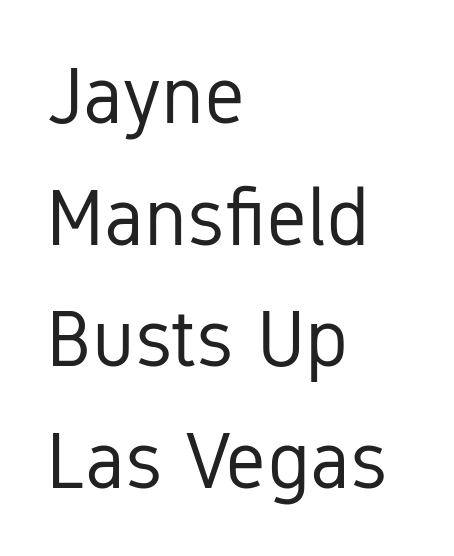
Q: Is the text bold? A: No.
Q: Is the text italic (slanted)? A: No, it is upright.
Q: Is the typeface a serif or a sans-serif typeface? A: Sans-serif.
Q: Is the text underlined? A: No.
Q: How is the paragraph aligned? A: Left-aligned.
Q: Is the spacing between letters normal or unusually wide? A: Normal.
Q: Is the spacing between lines tight, normal or loose? A: Normal.
Q: Width (condensed, normal, or wide)? A: Condensed.
Q: Stroke contrast? A: Low.
Q: x-height? A: Medium.
Q: Monospaced? A: No.
